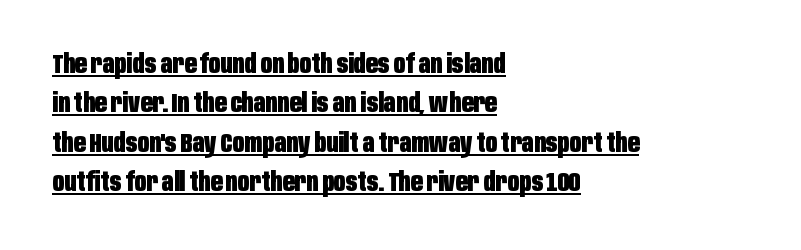
{"italic": "no", "bold": "yes", "underline": "yes", "align": "left", "line_spacing": "normal", "line_spacing_ratio": 1.51, "letter_spacing": "normal", "letter_spacing_em": 0.0, "glyph_px": 26}
